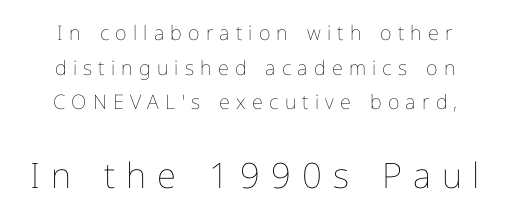
{"italic": "no", "bold": "no", "weight": "thin", "width": "normal", "stroke_contrast": "low", "x_height": "medium", "monospaced": "no", "underline": "no", "align": "center", "line_spacing_ratio": 1.73, "letter_spacing": "wide", "letter_spacing_em": 0.31, "larger_block": "second", "size_ratio": 1.75, "glyph_px": 35}
